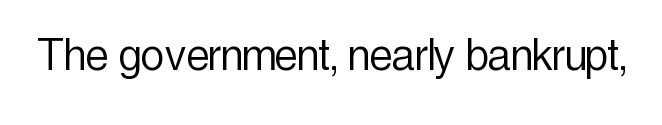
{"serif": "no", "italic": "no", "bold": "no", "weight": "light", "width": "condensed", "x_height": "medium", "monospaced": "no", "underline": "no", "letter_spacing": "normal", "letter_spacing_em": 0.0, "glyph_px": 52}
